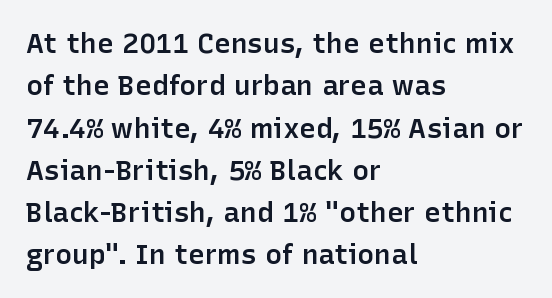
The image shows 28 px semibold sans-serif type, upright; set left-aligned, normal line spacing (1.51x), normal letter spacing, not underlined; low stroke contrast and a medium x-height.
